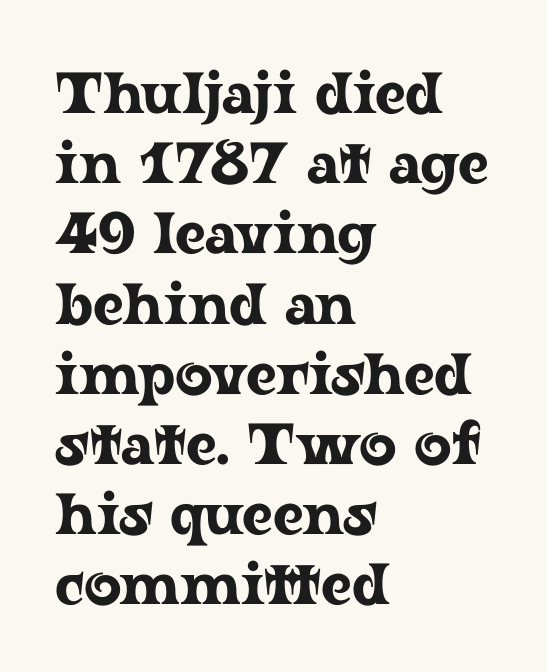
The image shows 58 px wide serif type, upright; set left-aligned, line spacing 1.21x, normal letter spacing, not underlined; low stroke contrast and a medium x-height.
